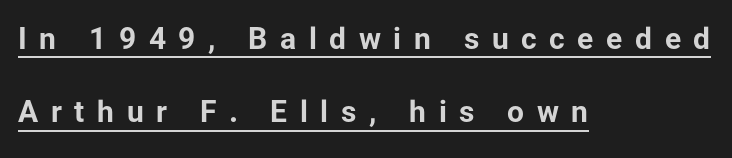
Is the block centered? No — it sits flush against the left margin. The typesetting leans heavy: a genuine bold. Whoever set this chose breathing room over compactness in the vertical rhythm. Check the space under the baseline: a stroke is drawn there.
